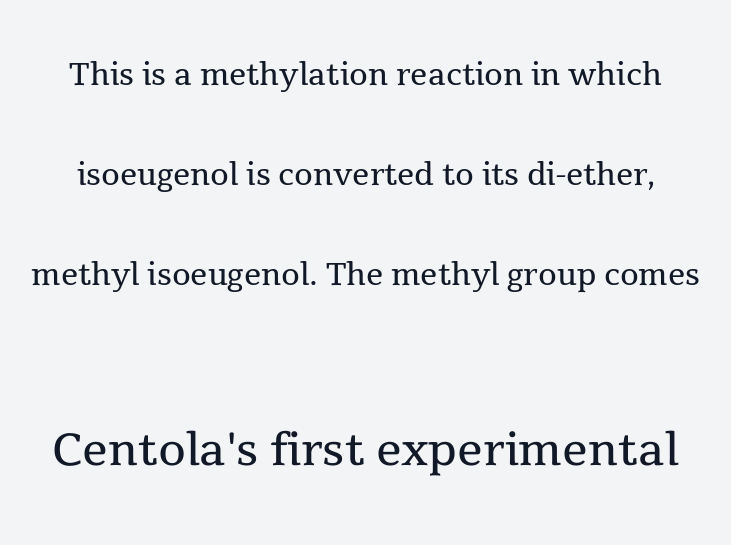
Q: Is the text bold? A: No.
Q: Is the text italic (slanted)? A: No, it is upright.
Q: Is the typeface a serif or a sans-serif typeface? A: Serif.
Q: Is the text underlined? A: No.
Q: Is the spacing between letters normal or unusually wide? A: Normal.
Q: Is the spacing between lines tight, normal or loose? A: Loose.
Q: Which block of text is set in a larger size, the first (top) or the second (bottom)? A: The second (bottom) one.
Q: Width (condensed, normal, or wide)? A: Normal.
Q: x-height? A: Medium.
Q: Monospaced? A: No.
